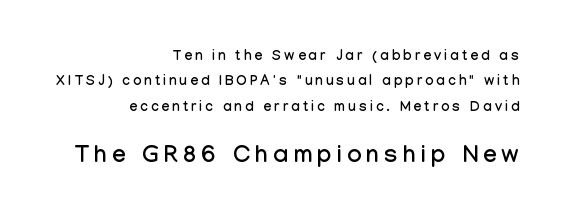
Does the bottom block carry the larger type? Yes, it does. The axis of the letterforms is exactly vertical. The paragraph has a hard right edge and a soft left edge. Honestly, there is no underline to notice here at all. Observe the wide spacing: letters keep a clear distance from each other.
